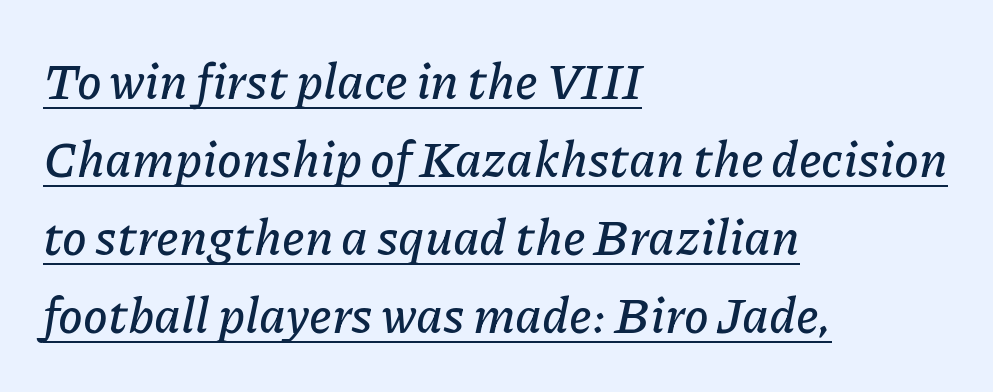
The image shows 50 px text type, italic (leaning right); set left-aligned, normal line spacing (1.56x), normal letter spacing, underlined; low stroke contrast and a medium x-height.
